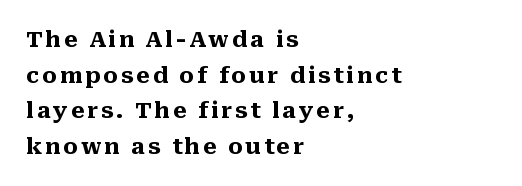
Horizontally, the lines are justified to the leading edge only. Descenders hang freely into open space. Ascenders rise straight up at ninety degrees. Evenly set lines give the paragraph a standard silhouette. Bold? Absolutely — the strokes are thick and heavy.
